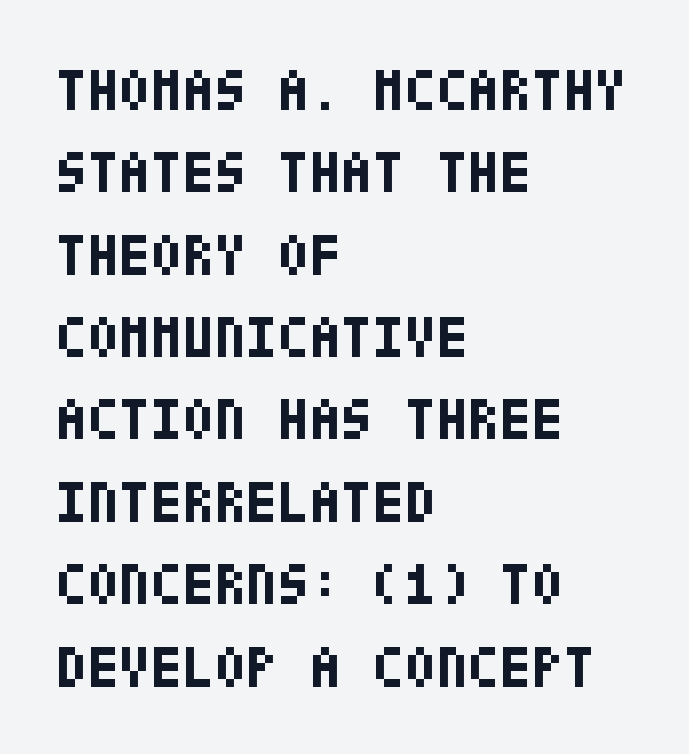
Serif or sans? Sans — the stroke terminals are bare. Letters rest on an invisible, unmarked baseline. The horizontal fit of the characters is conventional and even. Stroke thickness is high; the sample reads as a true bold. Compared with typical paragraphs, the rows here are spaced about the same. Designer's note — italics off, roman on.
